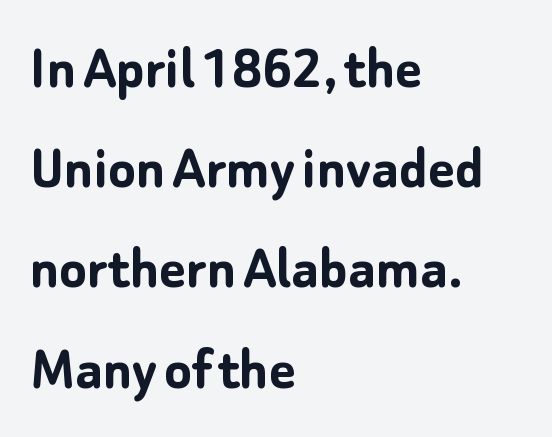
A sans-serif font was chosen for this passage. This rendering leaves character spacing at its baseline value. Note the varied advance widths — an 'i' is clearly narrower than an 'm'. Clear beneath every line of the passage. Vertically, the passage feels balanced, rows spaced as you'd expect. You'd pick this weight for a headline — it's a proper bold.
